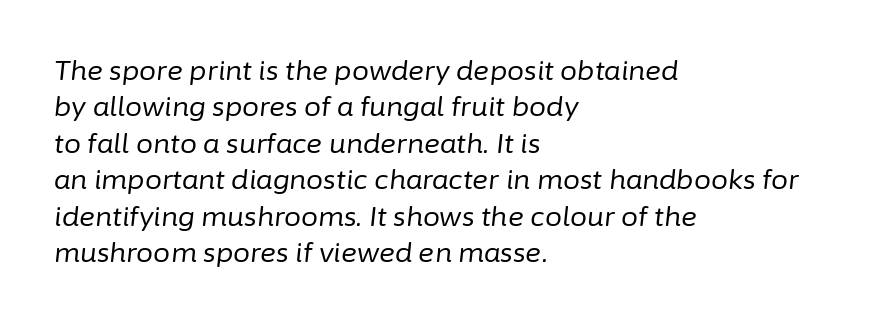
Is there much room between lines? A standard amount, neither cramped nor airy. Weight: regular or lighter. No word sits above an underline. The text carries the slant typical of an italic or oblique font.
